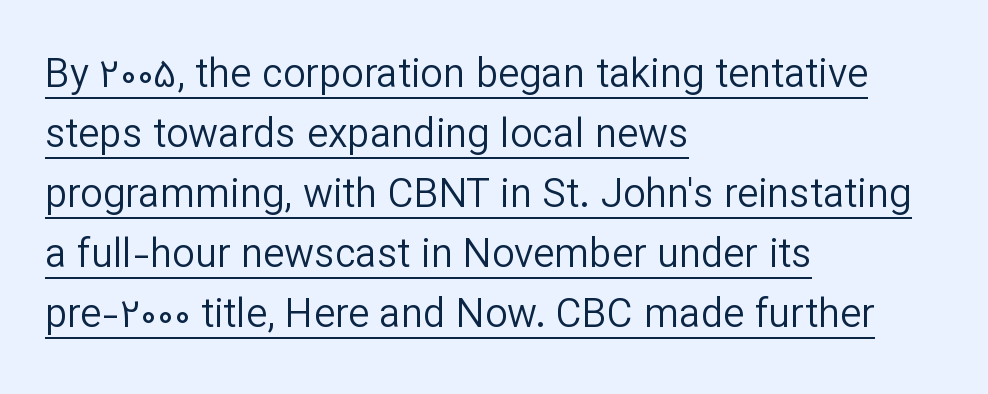
Q: Is the text bold? A: No.
Q: Is the text italic (slanted)? A: No, it is upright.
Q: Is the typeface a serif or a sans-serif typeface? A: Sans-serif.
Q: Is the text underlined? A: Yes.
Q: How is the paragraph aligned? A: Left-aligned.
Q: Is the spacing between letters normal or unusually wide? A: Normal.
Q: Is the spacing between lines tight, normal or loose? A: Normal.
Q: Width (condensed, normal, or wide)? A: Normal.
Q: Stroke contrast? A: Low.
Q: x-height? A: Medium.
Q: Monospaced? A: No.
